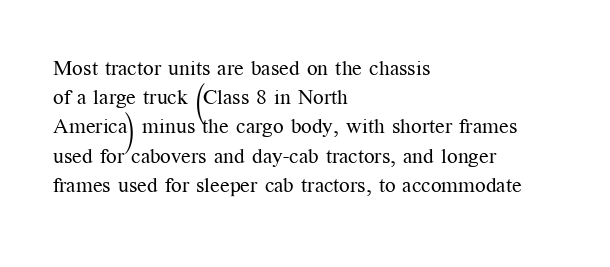
Tracking here is standard; glyphs follow each other at the usual distance. Heft: none added — not bold. These lines are set flush left with a ragged right edge. The letters stand straight up with perfectly vertical stems. Has an underline been added? It has not.
